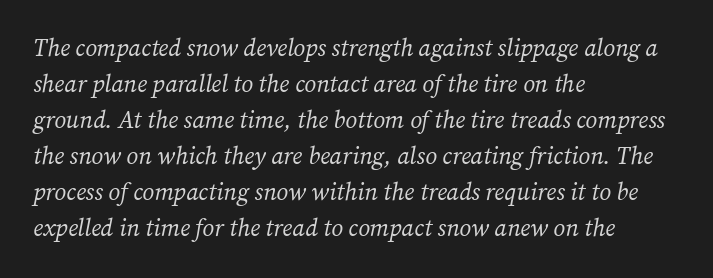
Short note: letters normally spaced. The font sits on the lighter half of the weight spectrum, regular included. Is the block centered? No — it sits flush against the left margin. When letters slant like this, we call the style italic. Lines of text with bare space underneath. The block of text has a typical density, with ordinary space between rows.
